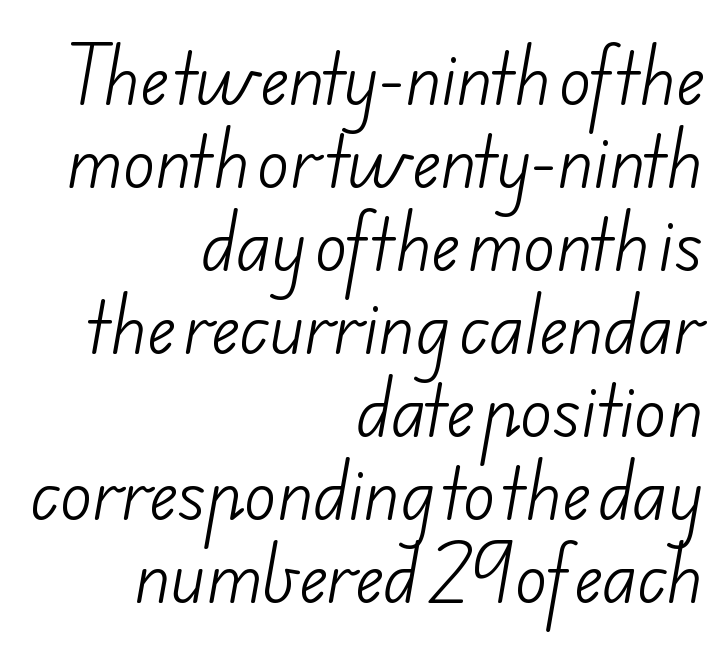
{"serif": "no", "bold": "no", "weight": "light", "width": "normal", "stroke_contrast": "low", "x_height": "small", "monospaced": "no", "underline": "no", "align": "right", "line_spacing_ratio": 1.24, "letter_spacing": "normal", "letter_spacing_em": 0.0, "glyph_px": 67}
